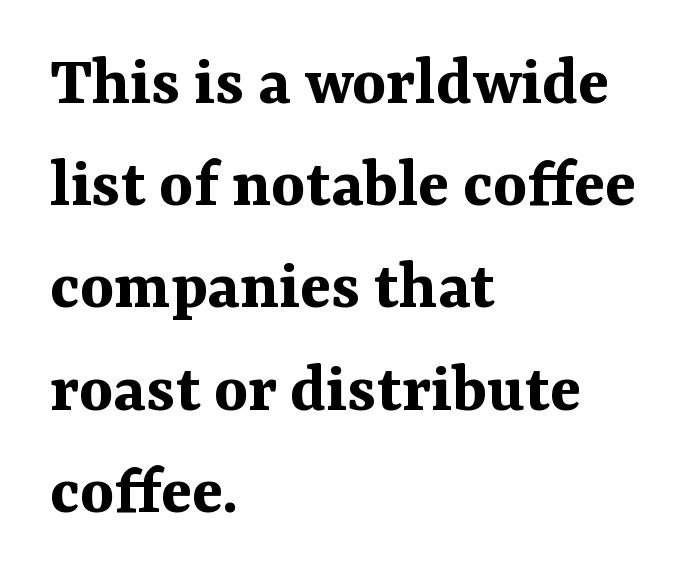
{"serif": "yes", "italic": "no", "bold": "yes", "weight": "bold", "width": "normal", "stroke_contrast": "medium", "x_height": "medium", "monospaced": "no", "underline": "no", "align": "left", "line_spacing": "normal", "line_spacing_ratio": 1.42, "letter_spacing": "normal", "letter_spacing_em": 0.0, "glyph_px": 72}
